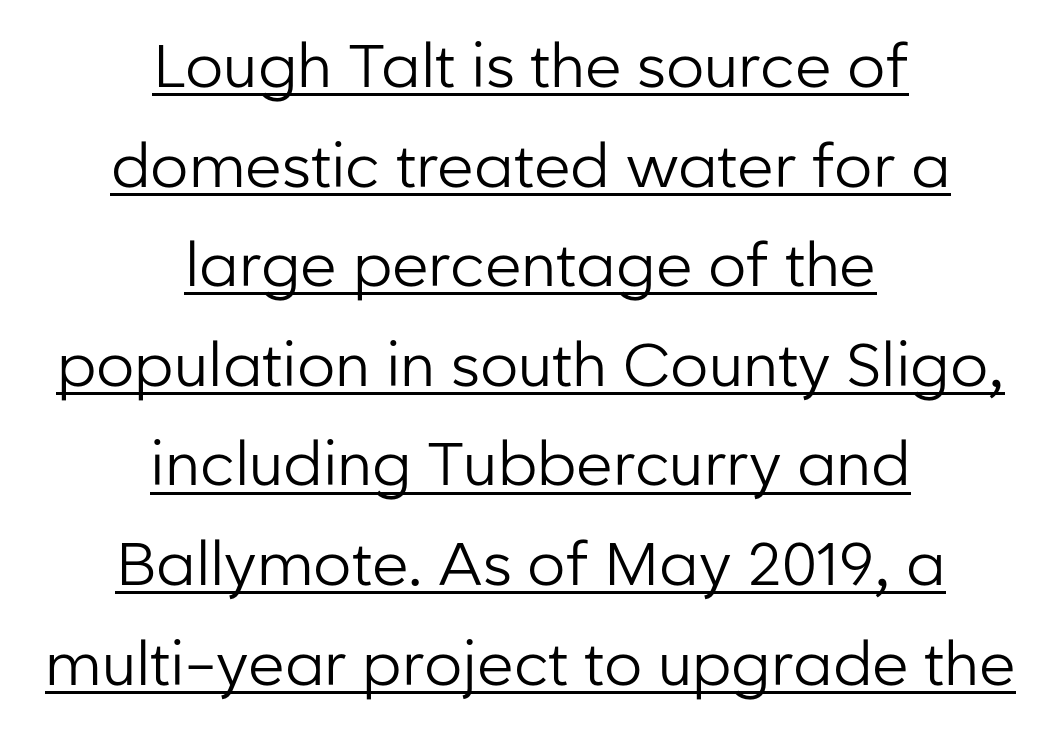
{"serif": "no", "italic": "no", "bold": "no", "weight": "regular", "width": "normal", "stroke_contrast": "low", "x_height": "medium", "monospaced": "no", "underline": "yes", "align": "center", "line_spacing": "normal", "line_spacing_ratio": 1.66, "letter_spacing": "normal", "letter_spacing_em": 0.0, "glyph_px": 60}
